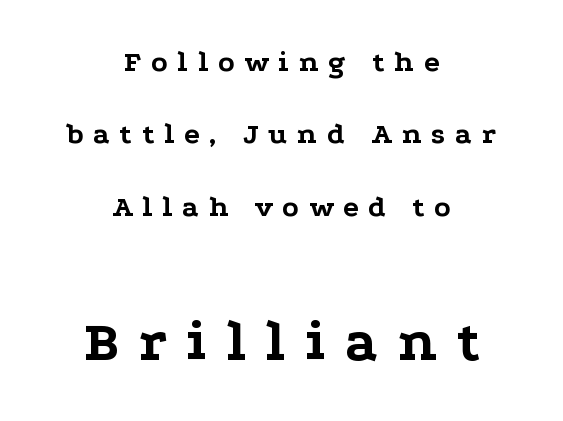
The more generous point size was reserved for the lower chunk. The font family rendered here belongs to the serif group. Short and long lines alike share a common midpoint. A typesetter would call this heavily tracked-out type. Does the lettering tilt? It doesn't — this is upright.
